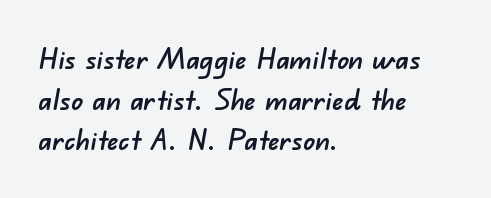
One-word summary of the alignment: left. Standard letterfit; no display-style spreading of the glyphs. Serifs: no, the terminals of the letterforms are clean. Lines of text with bare space underneath.
